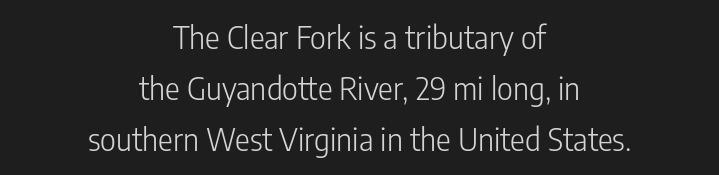
The letters advance in unequal steps, a hallmark of proportional type. The cut favours lightness, reaching ordinary text weight at its darkest. This rendering leaves character spacing at its baseline value. This block has exactly the height ordinary leading produces.
